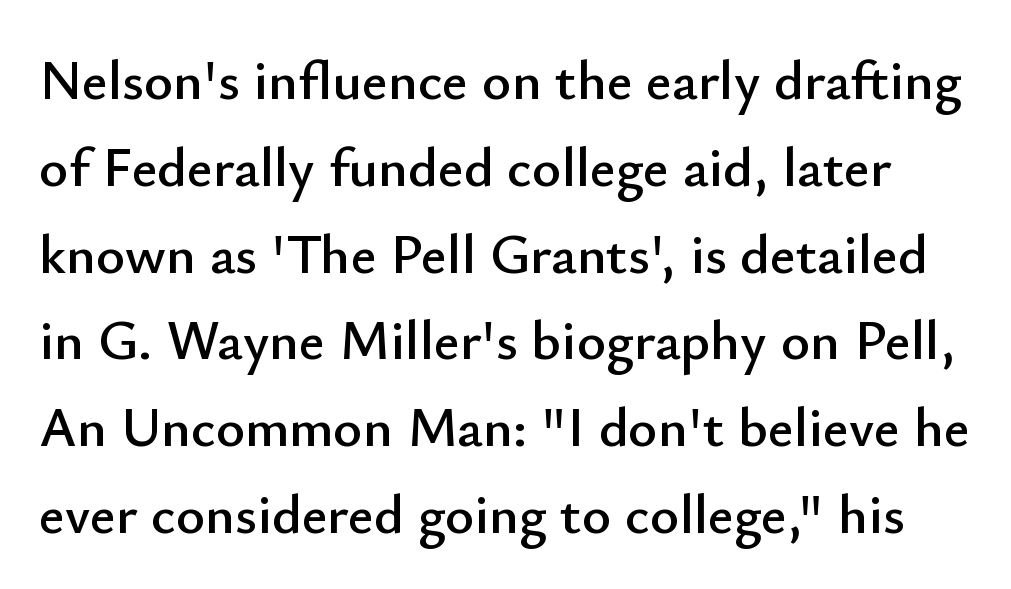
{"serif": "no", "italic": "no", "width": "normal", "stroke_contrast": "low", "x_height": "small", "monospaced": "no", "underline": "no", "line_spacing": "normal", "line_spacing_ratio": 1.55, "letter_spacing": "normal", "letter_spacing_em": 0.0, "glyph_px": 56}
